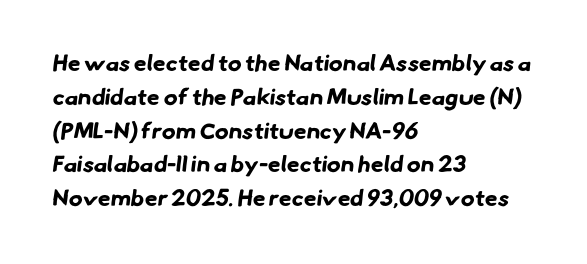
{"bold": "yes", "underline": "no", "align": "left", "line_spacing": "normal", "line_spacing_ratio": 1.47, "letter_spacing": "normal", "letter_spacing_em": 0.0, "glyph_px": 23}
